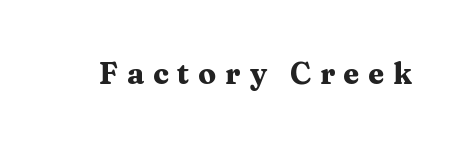
The image shows 30 px heavy, wide serif type, upright; set unusually wide letter spacing (+0.29 em), not underlined; medium stroke contrast and a medium x-height.
